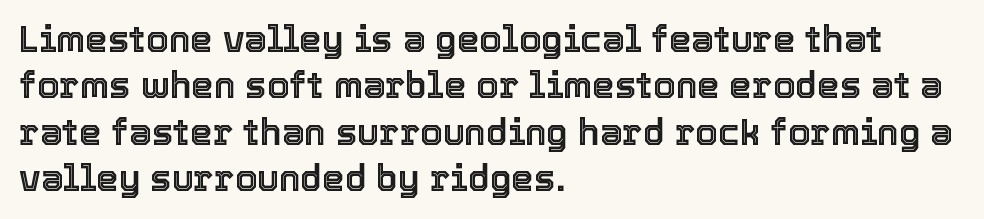
The image shows 36 px text type, upright; set left-aligned, normal line spacing (1.29x), normal letter spacing, not underlined; a medium x-height.
